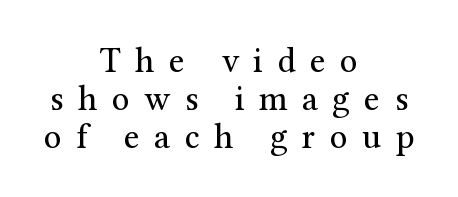
Q: Is the text bold? A: No.
Q: Is the text italic (slanted)? A: No, it is upright.
Q: Is the typeface a serif or a sans-serif typeface? A: Serif.
Q: Is the text underlined? A: No.
Q: How is the paragraph aligned? A: Centered.
Q: Is the spacing between letters normal or unusually wide? A: Unusually wide.
Q: Is the spacing between lines tight, normal or loose? A: Tight.
Q: Width (condensed, normal, or wide)? A: Normal.
Q: Stroke contrast? A: Medium.
Q: x-height? A: Medium.
Q: Monospaced? A: No.
